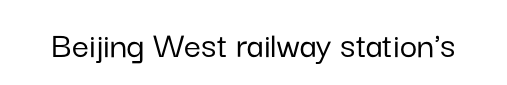
The string is rendered with underlining switched off. Is this a sans? Yes — the strokes have no serifs. Character widths vary here, with narrow letters taking less room than wide ones. Posture: vertical. These lines keep a tight, regular rhythm from letter to letter.
